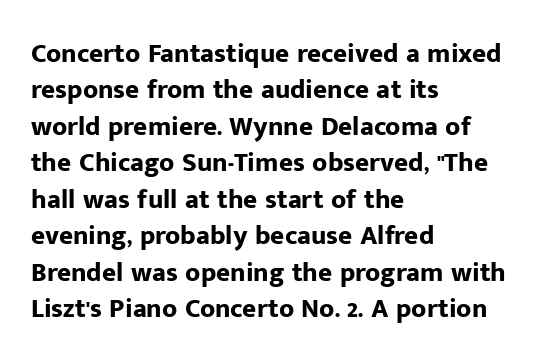
The image shows 27 px bold type, upright; set left-aligned, normal line spacing (1.35x), normal letter spacing, not underlined.
